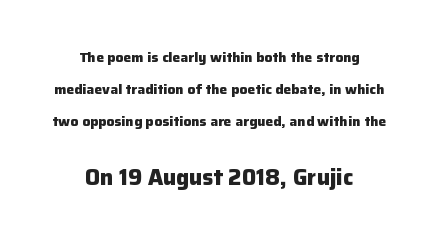
{"italic": "no", "bold": "yes", "underline": "no", "align": "center", "line_spacing": "loose", "line_spacing_ratio": 2.29, "letter_spacing": "normal", "letter_spacing_em": 0.0, "larger_block": "second", "size_ratio": 1.57, "glyph_px": 22}
